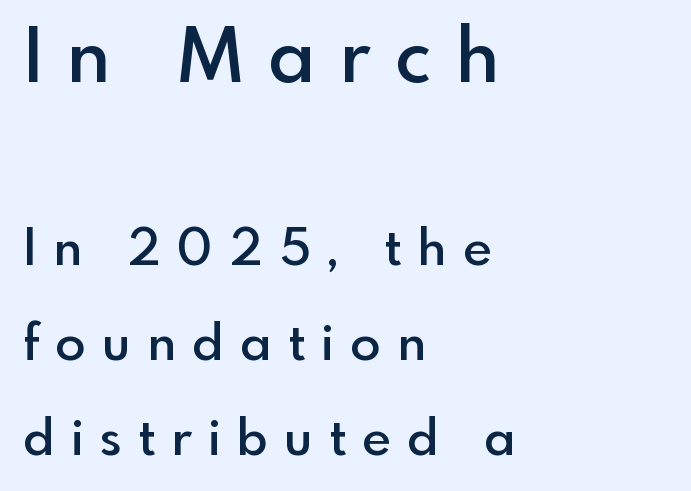
The image shows 75 px semibold sans-serif type, upright; set left-aligned, loose line spacing (1.9x), unusually wide letter spacing (+0.33 em), not underlined; the first (top) block is 1.5x larger; a small x-height.
